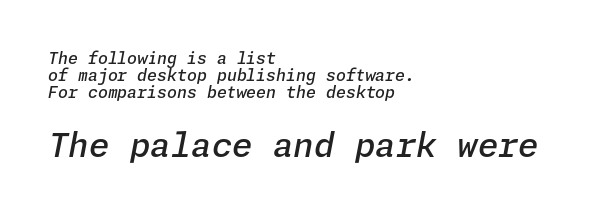
Q: Is the text bold? A: Semi-bold.
Q: Is the text italic (slanted)? A: Yes, it leans right by about 11 degrees.
Q: Is the text underlined? A: No.
Q: How is the paragraph aligned? A: Left-aligned.
Q: Is the spacing between letters normal or unusually wide? A: Normal.
Q: Is the spacing between lines tight, normal or loose? A: Tight.
Q: Which block of text is set in a larger size, the first (top) or the second (bottom)? A: The second (bottom) one.
Q: Width (condensed, normal, or wide)? A: Normal.
Q: Stroke contrast? A: Low.
Q: x-height? A: Medium.
